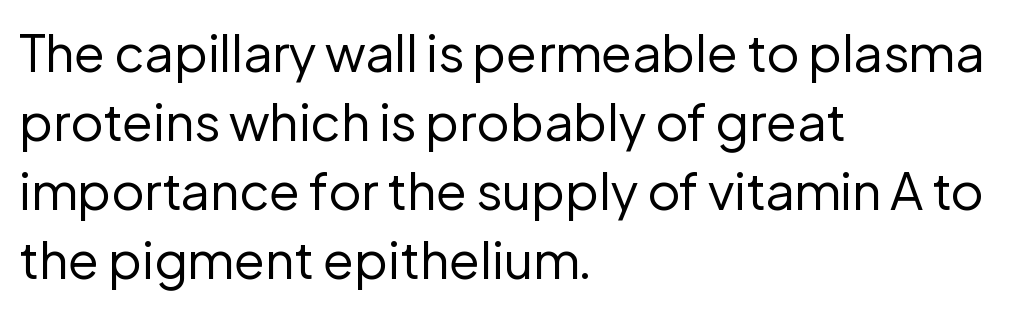
{"serif": "no", "italic": "no", "bold": "no", "weight": "regular", "width": "normal", "stroke_contrast": "low", "x_height": "medium", "monospaced": "no", "underline": "no", "align": "left", "line_spacing": "normal", "line_spacing_ratio": 1.35, "letter_spacing": "normal", "letter_spacing_em": 0.0, "glyph_px": 51}
